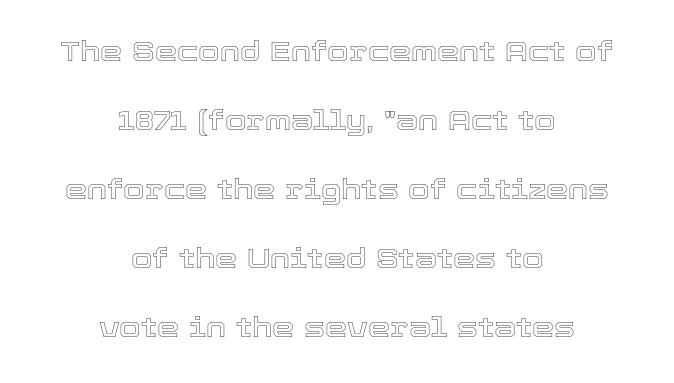
{"italic": "no", "width": "normal", "x_height": "medium", "monospaced": "no", "underline": "no", "align": "center", "line_spacing": "loose", "line_spacing_ratio": 2.46, "letter_spacing": "normal", "letter_spacing_em": 0.0, "glyph_px": 28}
